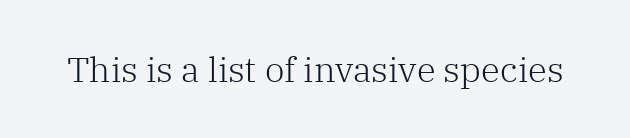
Q: Is the text bold? A: No.
Q: Is the text italic (slanted)? A: No, it is upright.
Q: Is the typeface a serif or a sans-serif typeface? A: Serif.
Q: Is the text underlined? A: No.
Q: Is the spacing between letters normal or unusually wide? A: Normal.
Q: Width (condensed, normal, or wide)? A: Normal.
Q: Stroke contrast? A: Low.
Q: x-height? A: Medium.
Q: Monospaced? A: No.
